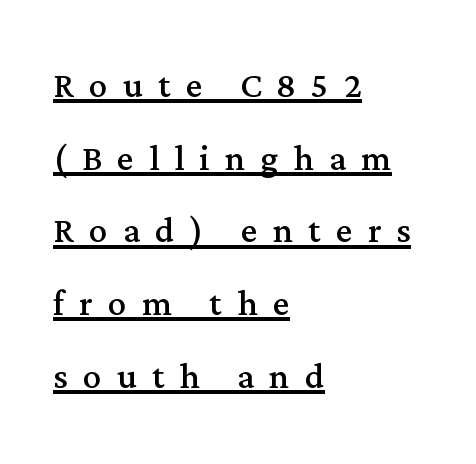
Q: Is the text bold? A: No.
Q: Is the text italic (slanted)? A: No, it is upright.
Q: Is the typeface a serif or a sans-serif typeface? A: Serif.
Q: Is the text underlined? A: Yes.
Q: How is the paragraph aligned? A: Left-aligned.
Q: Is the spacing between letters normal or unusually wide? A: Unusually wide.
Q: Is the spacing between lines tight, normal or loose? A: Normal.
Q: Width (condensed, normal, or wide)? A: Normal.
Q: Stroke contrast? A: Medium.
Q: x-height? A: Medium.
Q: Monospaced? A: No.
